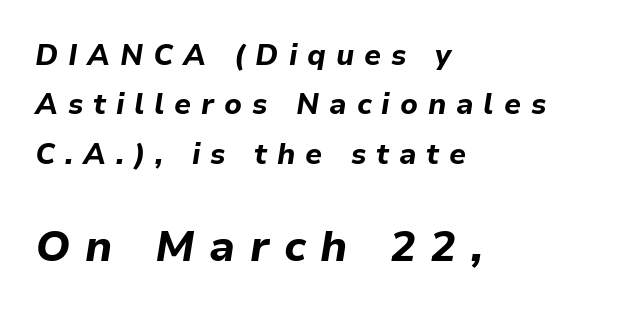
The image shows 43 px bold type, italic (leaning right); set left-aligned, normal line spacing (1.7x), unusually wide letter spacing (+0.34 em), not underlined; the second (bottom) block is 1.48x larger; low stroke contrast and a medium x-height.
